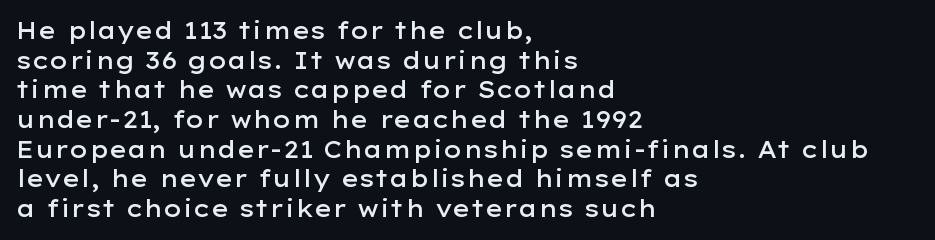
Q: Is the text bold? A: Semi-bold.
Q: Is the text italic (slanted)? A: No, it is upright.
Q: Is the text underlined? A: No.
Q: How is the paragraph aligned? A: Left-aligned.
Q: Is the spacing between letters normal or unusually wide? A: Normal.
Q: Is the spacing between lines tight, normal or loose? A: Normal.
